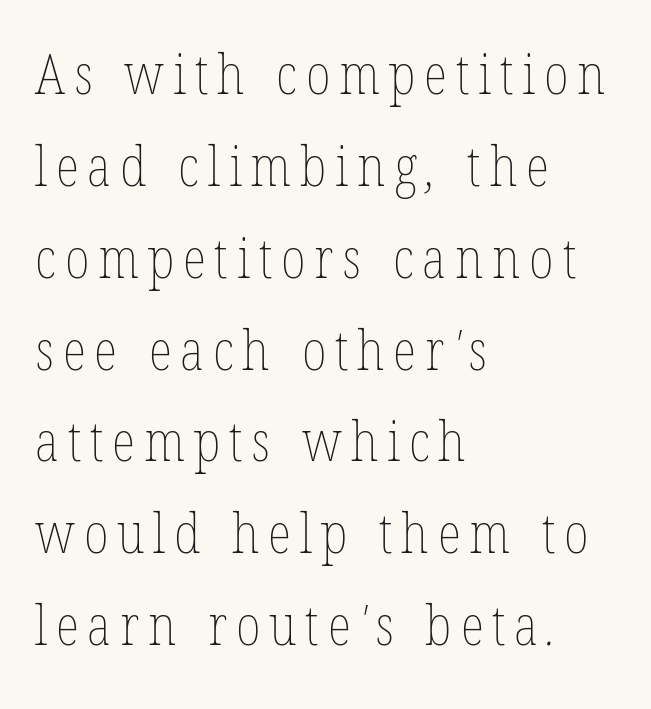
The space directly below the letters is spotless. Spacing verdict: proportional, widths tailored to each character. Notice how descenders clear the ascenders below comfortably — that's standard leading. Horizontal alignment here is leftward, the default for most running prose.
